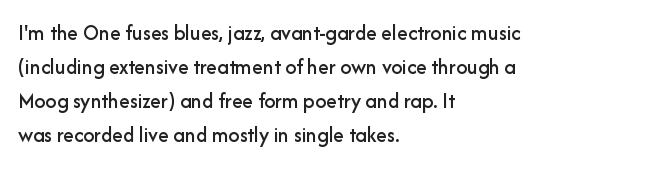
The image shows 22 px text type, upright; set left-aligned, normal line spacing (1.55x), normal letter spacing, not underlined.
